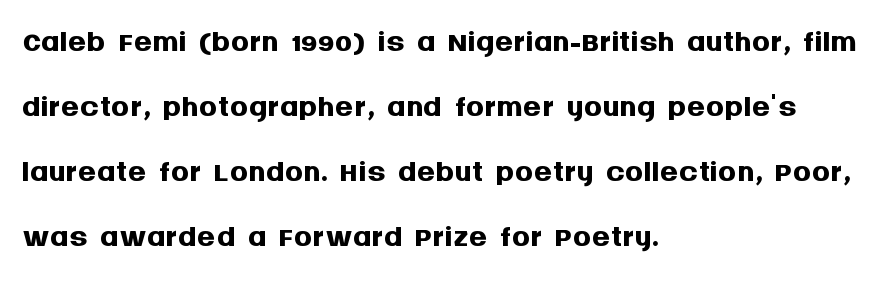
The image shows 46 px semibold sans-serif type, upright; set left-aligned, normal line spacing (1.41x), normal letter spacing, not underlined; medium stroke contrast and a large x-height.
